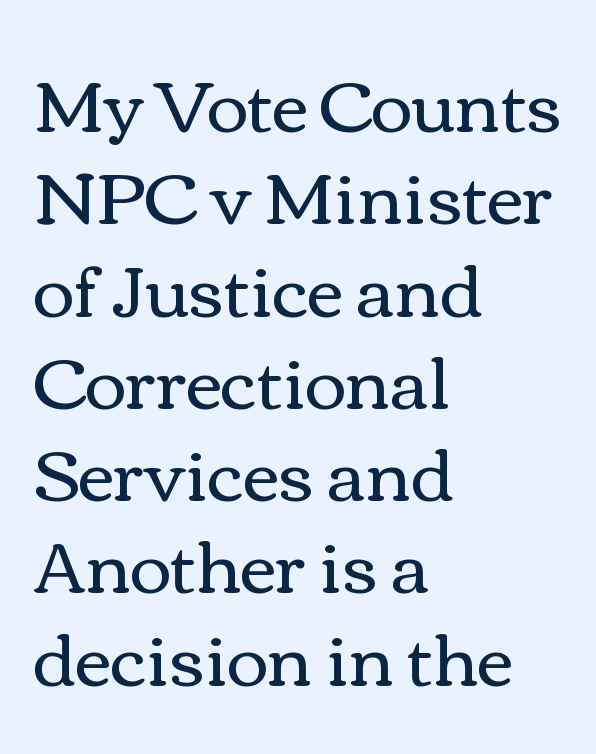
Line beginnings align vertically; line endings do not. If you drew a line through each stem, it would be perfectly vertical. The horizontal fit of the characters is conventional and even. The cut favours lightness, reaching ordinary text weight at its darkest. The passage shown stacks its lines at a standard gap. Words float on clear page, feet unadorned.
